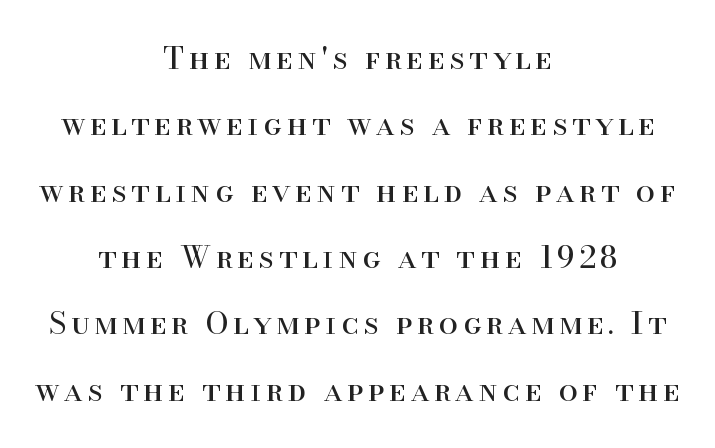
The image shows 31 px regular-weight serif type, upright; set centered, loose line spacing (2.14x), not underlined; high stroke contrast and a small x-height.
